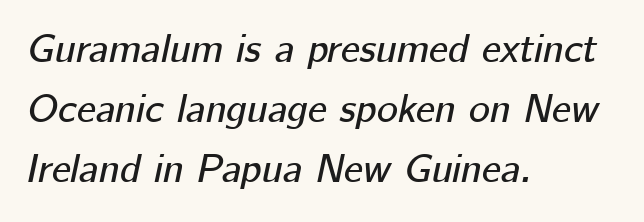
{"italic": "yes", "lean": "right", "slant_degrees": 12, "width": "normal", "stroke_contrast": "low", "x_height": "medium", "monospaced": "no", "underline": "no", "align": "left", "line_spacing": "normal", "line_spacing_ratio": 1.5, "letter_spacing": "normal", "letter_spacing_em": 0.0, "glyph_px": 40}
